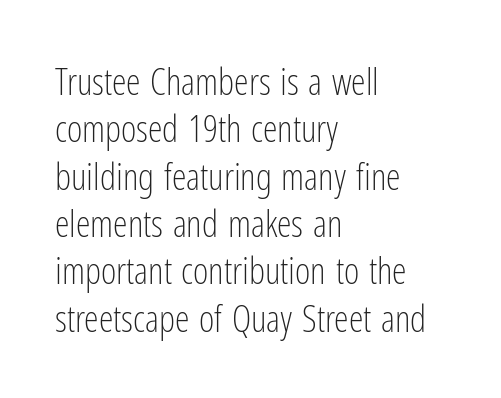
The image shows 37 px light, condensed sans-serif type, upright; set left-aligned, normal line spacing (1.28x), normal letter spacing, not underlined; low stroke contrast and a medium x-height.
